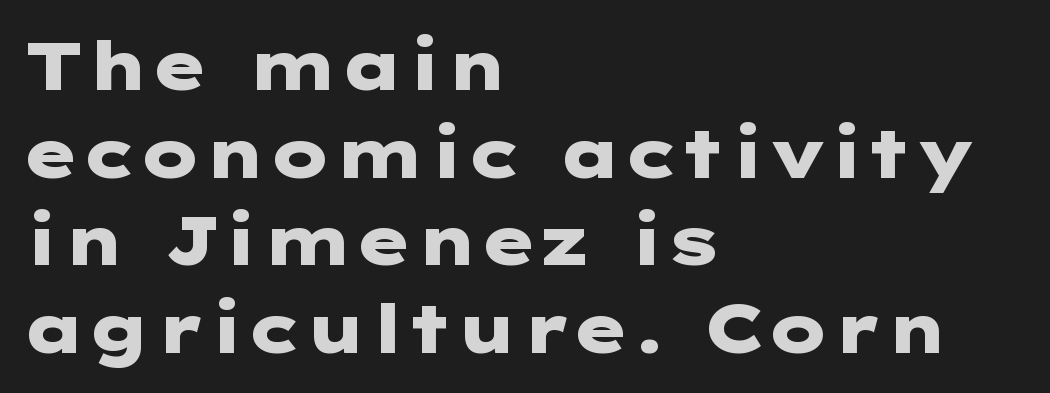
{"serif": "no", "italic": "no", "bold": "yes", "weight": "heavy", "width": "wide", "stroke_contrast": "low", "x_height": "medium", "underline": "no", "align": "left", "line_spacing": "normal", "line_spacing_ratio": 1.29, "letter_spacing": "normal", "letter_spacing_em": 0.0, "glyph_px": 68}
